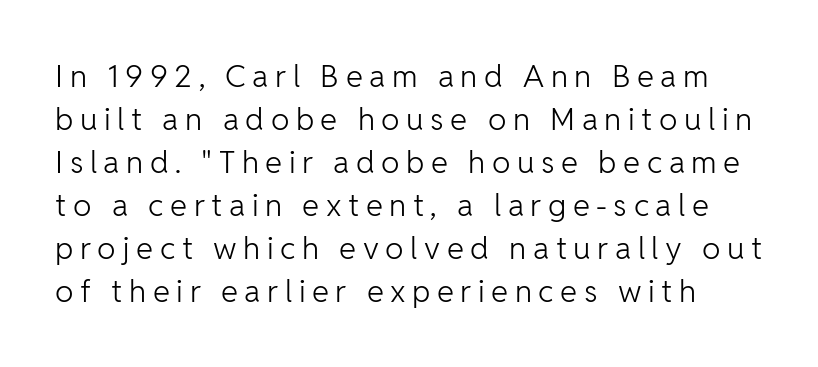
The lettering stays uniformly vertical, giving the passage a roman look. Weight: in the light-to-regular range. Is the letter spacing exaggerated? Yes — the characters are pushed far apart. Vertical spacing — default. The font family rendered here belongs to the sans-serif group.
